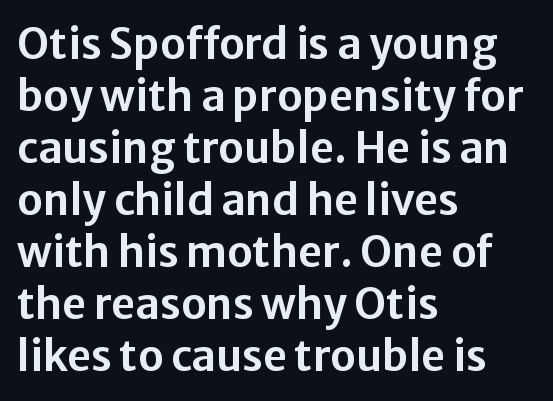
Nope, no serifs anywhere on these letters. Do the letters lean? They stand straight. The face used here is proportionally spaced, like ordinary book or web type. Words float on clear page, feet unadorned. Compared with a centered layout, this one pins lines to the left instead.
